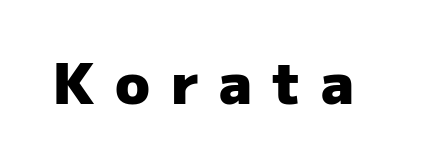
Q: Is the text bold? A: Yes.
Q: Is the text italic (slanted)? A: No, it is upright.
Q: Is the typeface a serif or a sans-serif typeface? A: Sans-serif.
Q: Is the text underlined? A: No.
Q: Is the spacing between letters normal or unusually wide? A: Unusually wide.
Q: Width (condensed, normal, or wide)? A: Normal.
Q: Stroke contrast? A: Low.
Q: x-height? A: Medium.
Q: Monospaced? A: No.
